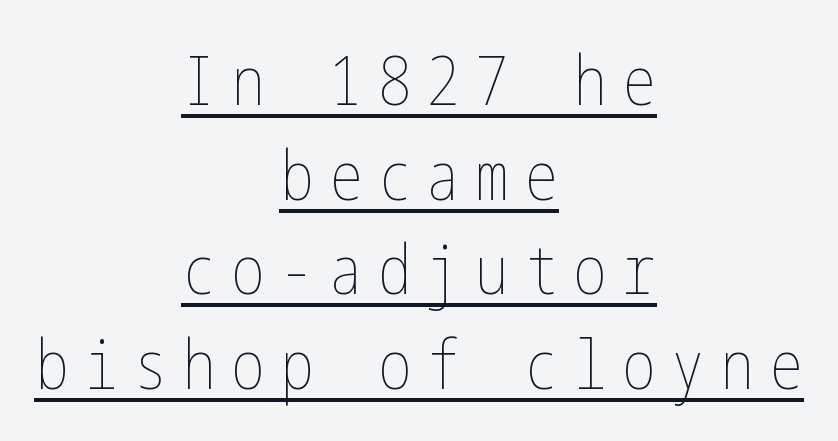
The image shows 68 px thin, condensed type, upright; set centered, normal line spacing (1.39x), unusually wide letter spacing (+0.22 em), underlined; low stroke contrast and a medium x-height.
